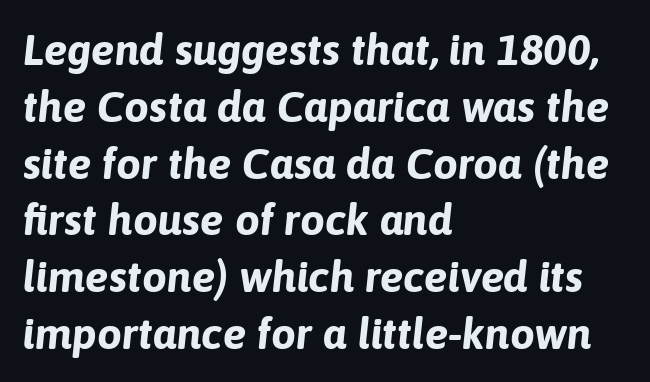
These lines are set flush left with a ragged right edge. This sample has the flowing, uneven cadence of proportional lettering. Inter-character spacing is left at the font's built-in metrics. Weight check: bold — yes, fully. Nobody drew a line under any word here. Italic? Definitely — the glyphs are oblique.
